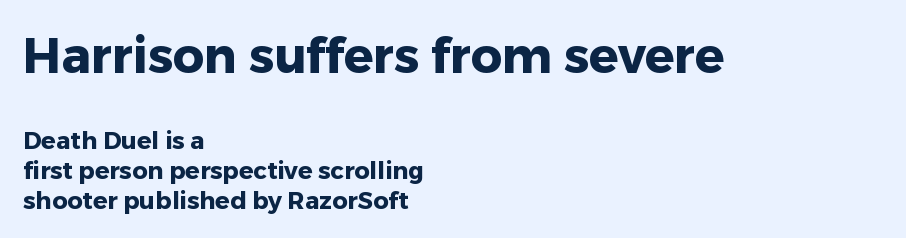
{"serif": "no", "italic": "no", "bold": "yes", "weight": "heavy", "width": "normal", "stroke_contrast": "low", "x_height": "medium", "monospaced": "no", "underline": "no", "align": "left", "line_spacing": "normal", "line_spacing_ratio": 1.26, "letter_spacing": "normal", "letter_spacing_em": 0.0, "larger_block": "first", "size_ratio": 2.04, "glyph_px": 49}
